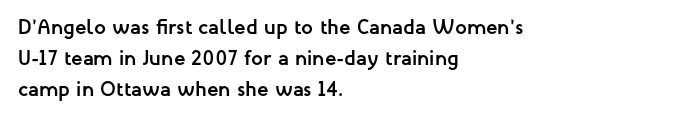
Posture: vertical. A classic flush-left, rag-right setting is used for this passage. Horizontal bands of white between lines are of average thickness. Each word holds together tightly as a unit, with standard inter-letter gaps. The font is running at its bold setting.
